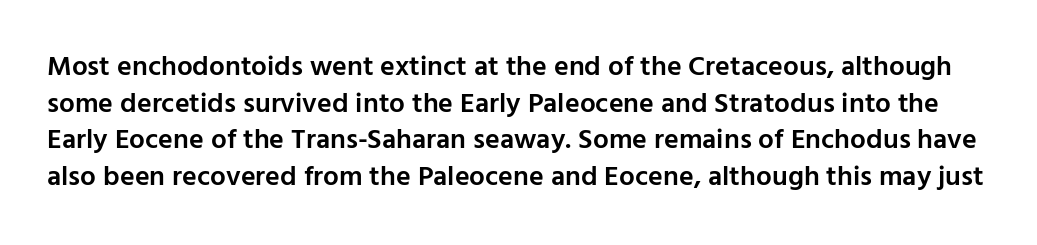
The image shows 28 px semibold sans-serif type, upright; set normal line spacing (1.31x), normal letter spacing, not underlined; low stroke contrast and a medium x-height.
